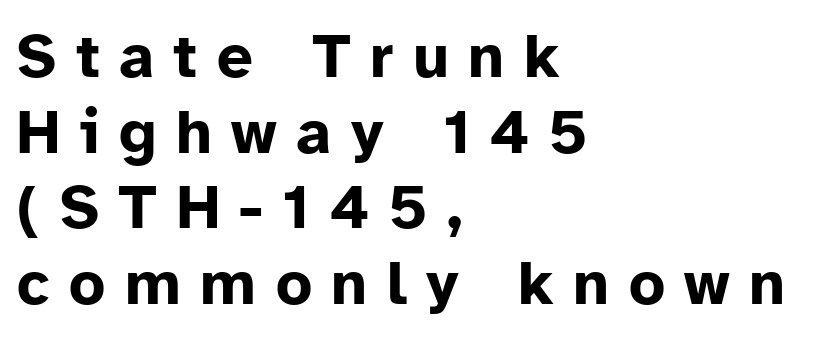
{"serif": "no", "italic": "no", "bold": "yes", "weight": "bold", "width": "normal", "stroke_contrast": "low", "x_height": "medium", "monospaced": "no", "underline": "no", "align": "left", "line_spacing_ratio": 1.2, "letter_spacing": "wide", "letter_spacing_em": 0.31, "glyph_px": 63}
